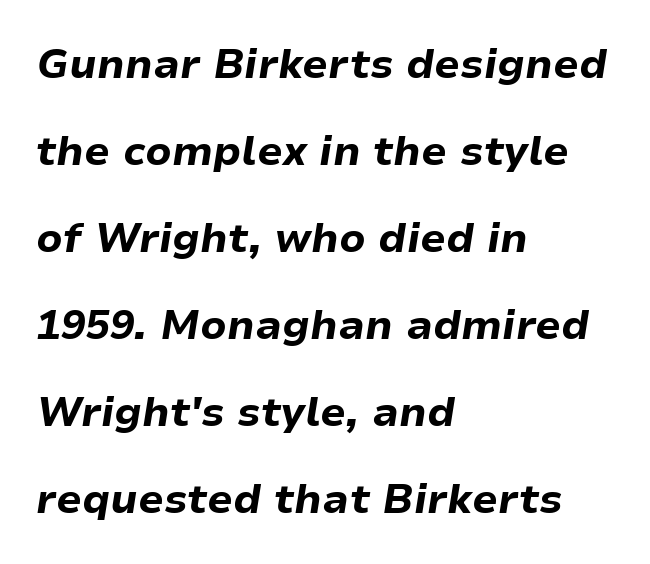
Tracking value appears to be zero — textbook default spacing. Anything drawn beneath the words? Only blank space. All the whitespace from short lines collects on the right. Character widths vary here, with narrow letters taking less room than wide ones.
